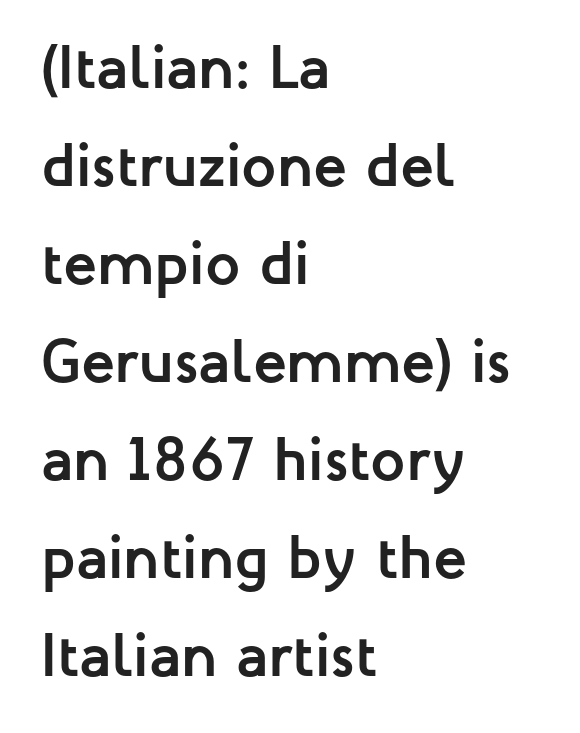
{"serif": "no", "italic": "no", "bold": "yes", "weight": "semibold", "width": "normal", "stroke_contrast": "low", "x_height": "medium", "monospaced": "no", "underline": "no", "align": "left", "line_spacing": "normal", "line_spacing_ratio": 1.58, "letter_spacing": "normal", "letter_spacing_em": 0.0, "glyph_px": 62}
